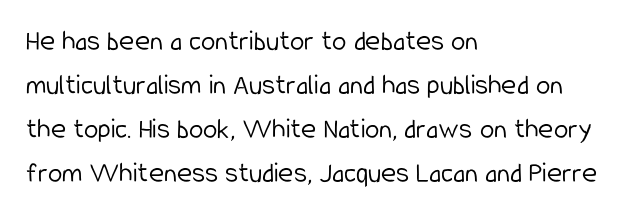
The paragraph shown leans on its left margin. The text was rendered using a sans face with plain stroke endings. Is the stroke heavy? The answer is a plain regular-or-lighter. Here the glyphs are tracked normally, forming tight word shapes. The strip under each line holds only bare page.
